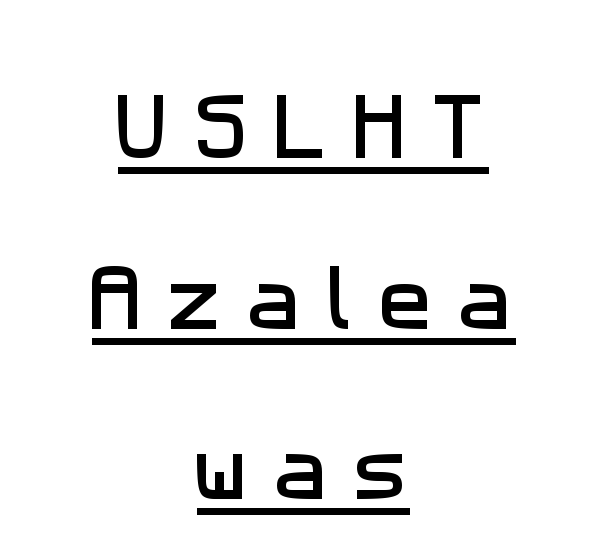
The image shows 72 px sans-serif type; set centered, loose line spacing (2.37x), unusually wide letter spacing (+0.35 em), underlined; low stroke contrast and a medium x-height.
